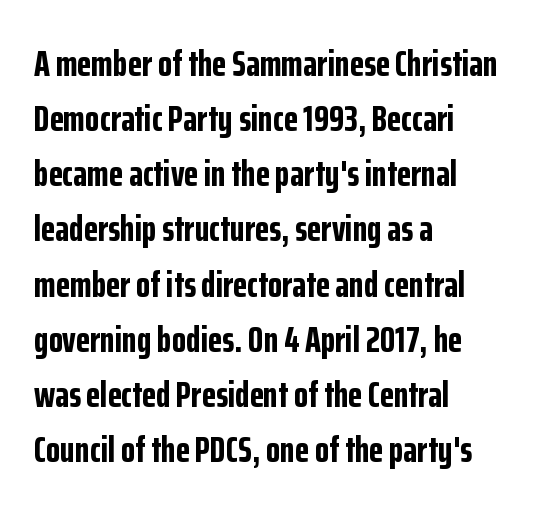
Decoration check: the copy has no underline. Is the letter spacing exaggerated? No — it looks like the ordinary default. Regarding serifs, this sample does without them. A typesetter would call this proportional, since set widths differ per character.
